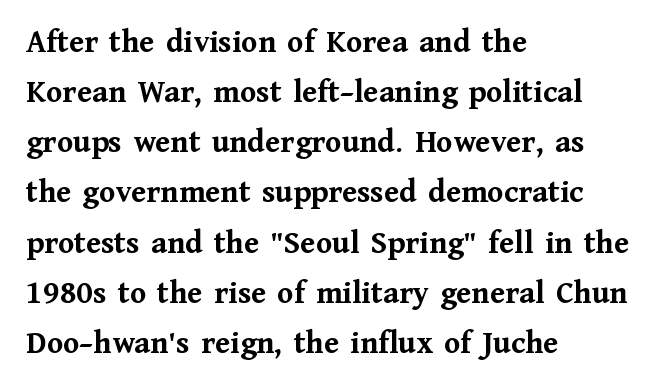
{"serif": "yes", "italic": "no", "bold": "yes", "weight": "semibold", "width": "normal", "stroke_contrast": "medium", "x_height": "medium", "monospaced": "no", "underline": "no", "align": "left", "line_spacing": "normal", "line_spacing_ratio": 1.52, "letter_spacing": "normal", "letter_spacing_em": 0.0, "glyph_px": 33}
